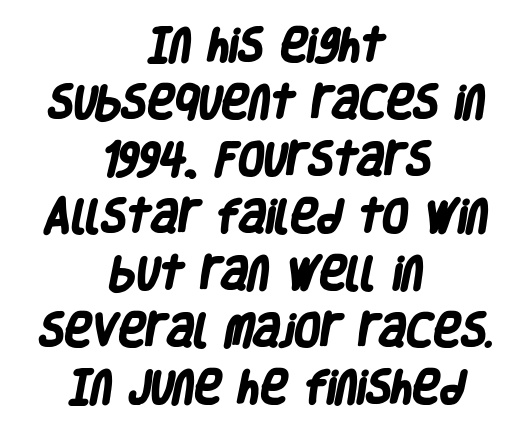
Q: Is the text bold? A: Yes.
Q: Is the typeface a serif or a sans-serif typeface? A: Sans-serif.
Q: Is the text underlined? A: No.
Q: How is the paragraph aligned? A: Centered.
Q: Is the spacing between letters normal or unusually wide? A: Normal.
Q: Is the spacing between lines tight, normal or loose? A: Normal.
Q: Width (condensed, normal, or wide)? A: Condensed.
Q: Stroke contrast? A: Low.
Q: x-height? A: Large.
Q: Monospaced? A: No.
